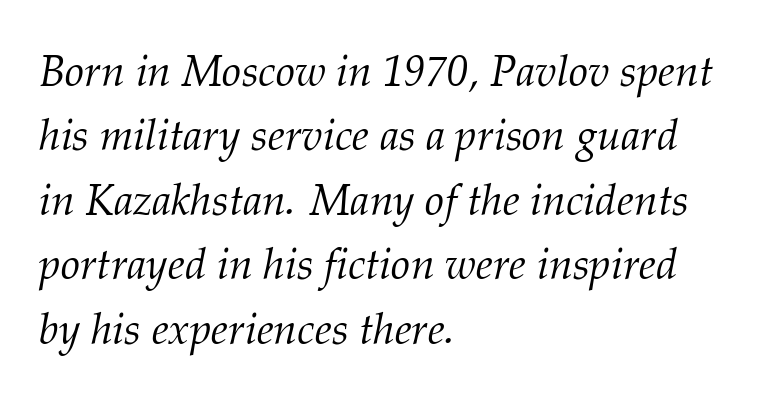
Baseline-to-baseline distance is the conventional proportion of letter height. I'd call this a serif setting — the letters wear small feet. Bold? No — there's no thickening of the strokes. Tracking here is standard; glyphs follow each other at the usual distance. Does the copy run flush right? No — it runs flush left.
